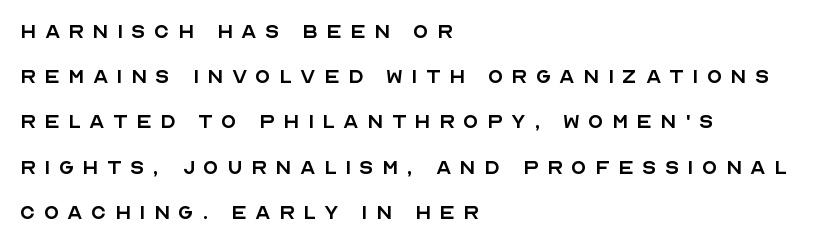
The image shows 25 px text type, upright; set left-aligned, line spacing 1.81x, unusually wide letter spacing (+0.33 em), not underlined.
